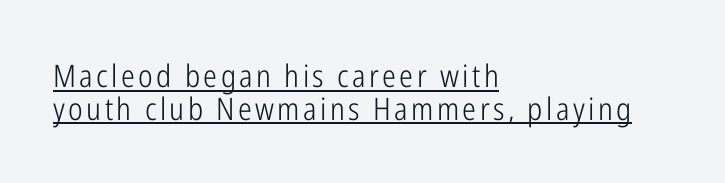
The image shows 31 px light, condensed sans-serif type, upright; set left-aligned, tight line spacing (1.05x), underlined; low stroke contrast and a medium x-height.
